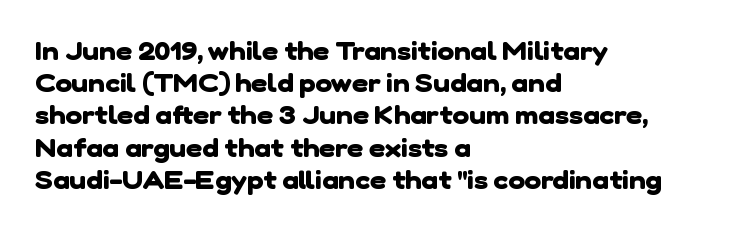
The image shows 25 px bold type; set left-aligned, normal line spacing (1.29x), normal letter spacing, not underlined.
